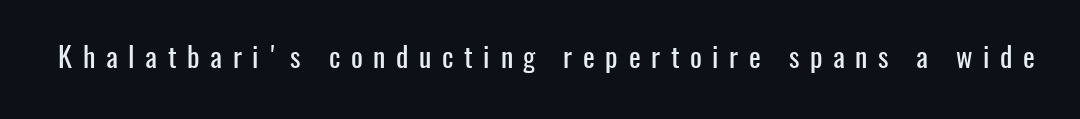
The image shows 28 px condensed sans-serif type, upright; set unusually wide letter spacing (+0.38 em), not underlined; low stroke contrast and a medium x-height.
